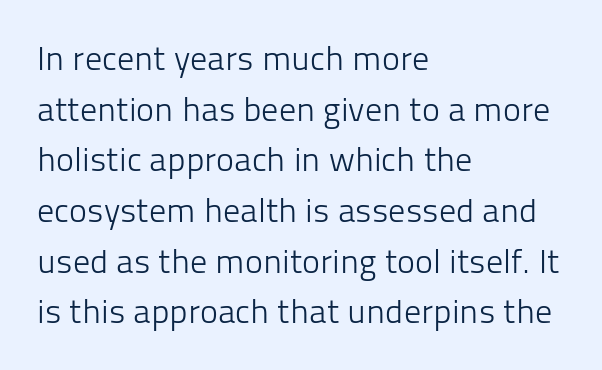
The image shows 34 px light sans-serif type, upright; set left-aligned, normal line spacing (1.49x), normal letter spacing, not underlined; low stroke contrast and a medium x-height.
